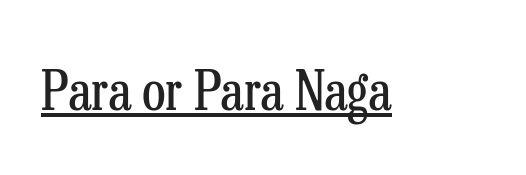
Q: Is the text bold? A: No.
Q: Is the text italic (slanted)? A: No, it is upright.
Q: Is the typeface a serif or a sans-serif typeface? A: Serif.
Q: Is the text underlined? A: Yes.
Q: Is the spacing between letters normal or unusually wide? A: Normal.
Q: Width (condensed, normal, or wide)? A: Condensed.
Q: Stroke contrast? A: Low.
Q: x-height? A: Medium.
Q: Monospaced? A: No.
